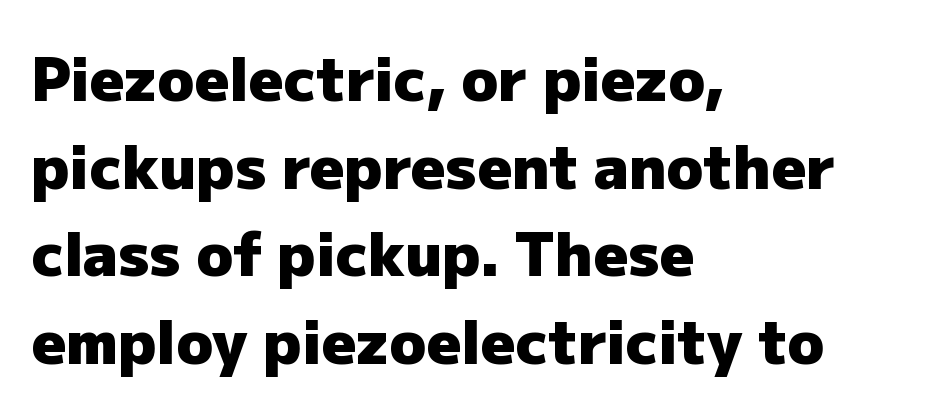
Q: Is the text bold? A: Yes.
Q: Is the text italic (slanted)? A: No, it is upright.
Q: Is the typeface a serif or a sans-serif typeface? A: Sans-serif.
Q: Is the text underlined? A: No.
Q: How is the paragraph aligned? A: Left-aligned.
Q: Is the spacing between letters normal or unusually wide? A: Normal.
Q: Is the spacing between lines tight, normal or loose? A: Normal.
Q: Width (condensed, normal, or wide)? A: Normal.
Q: Stroke contrast? A: Low.
Q: x-height? A: Medium.
Q: Monospaced? A: No.
